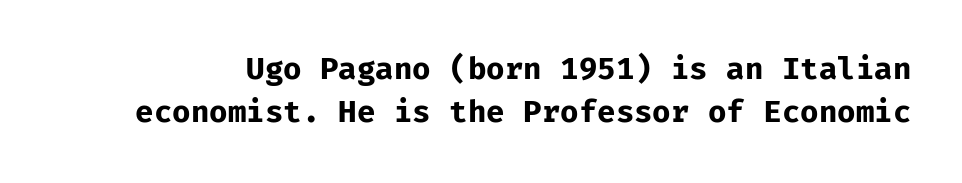
I'd call this a sans setting — the letters go barefoot. Notice how descenders clear the ascenders below comfortably — that's standard leading. These lines were composed using upright roman letters. The gaps between neighbouring characters are ordinary and unremarkable. Typographic density is high because the face is bold. Check under the words: just untouched page.
